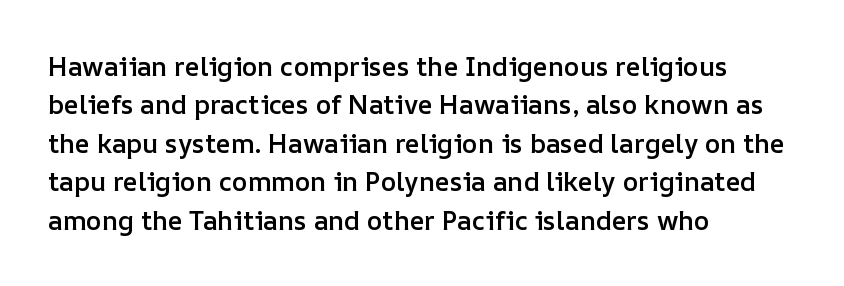
The image shows 26 px text type, upright; set left-aligned, normal line spacing (1.48x), normal letter spacing, not underlined.
